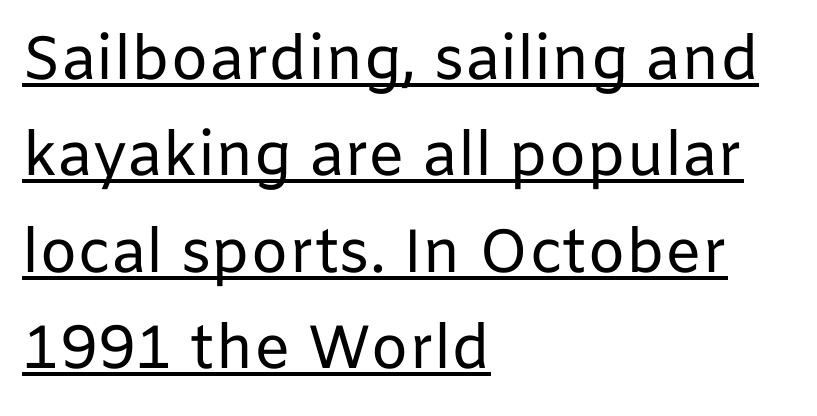
The image shows 61 px regular-weight sans-serif type, upright; set left-aligned, normal line spacing (1.58x), normal letter spacing, underlined; low stroke contrast and a medium x-height.
